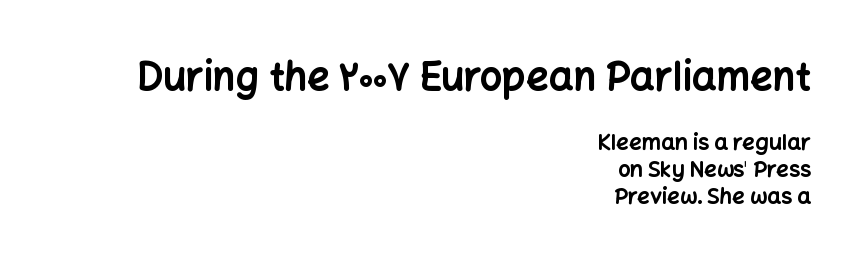
The image shows 39 px bold sans-serif type, upright; set right-aligned, line spacing 1.21x, normal letter spacing, not underlined; the first (top) block is 1.77x larger; low stroke contrast and a medium x-height.
